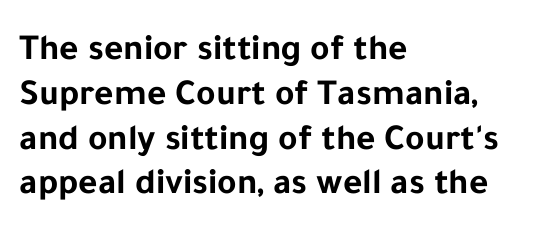
Q: Is the text bold? A: Yes.
Q: Is the text italic (slanted)? A: No, it is upright.
Q: Is the typeface a serif or a sans-serif typeface? A: Sans-serif.
Q: Is the text underlined? A: No.
Q: How is the paragraph aligned? A: Left-aligned.
Q: Is the spacing between letters normal or unusually wide? A: Normal.
Q: Width (condensed, normal, or wide)? A: Normal.
Q: Stroke contrast? A: Low.
Q: x-height? A: Medium.
Q: Monospaced? A: No.
